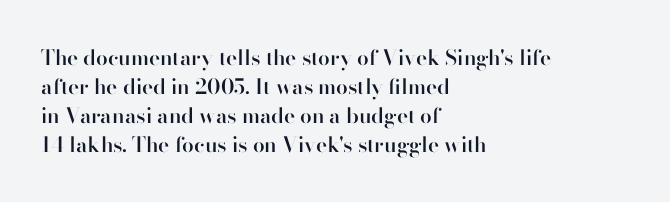
{"italic": "no", "bold": "semi", "underline": "no", "align": "left", "line_spacing": "normal", "line_spacing_ratio": 1.38, "letter_spacing": "normal", "letter_spacing_em": 0.0, "glyph_px": 21}
